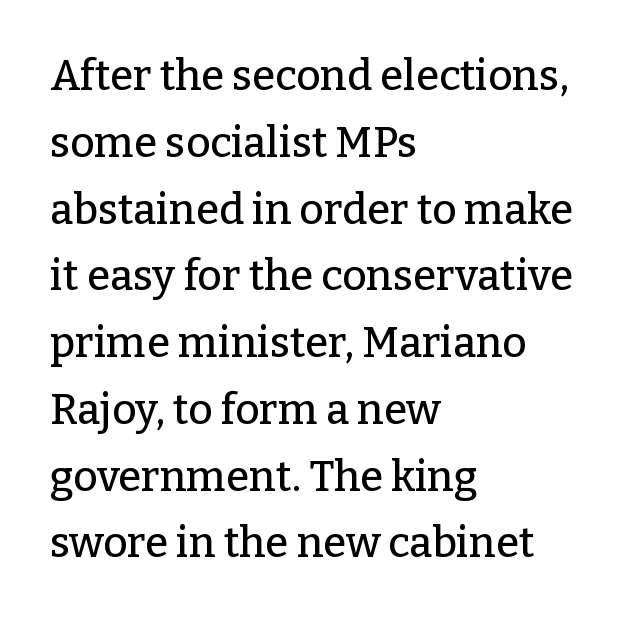
The passage is arranged the way most books set body copy — flush left. Rule under the text: the space is simply empty. To sum up the face: it has serifs. Note the varied advance widths — an 'i' is clearly narrower than an 'm'. A typesetter would call this zero additional tracking.
